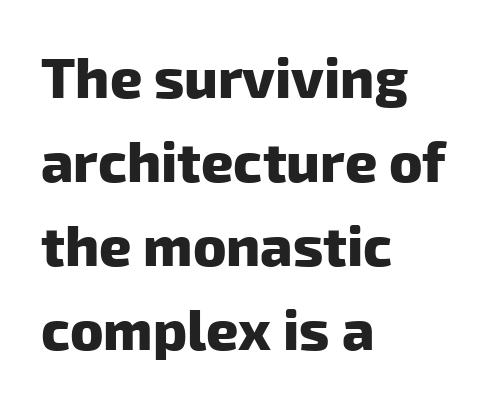
The image shows 56 px heavy sans-serif type; set left-aligned, normal line spacing (1.5x), normal letter spacing, not underlined; low stroke contrast and a medium x-height.
